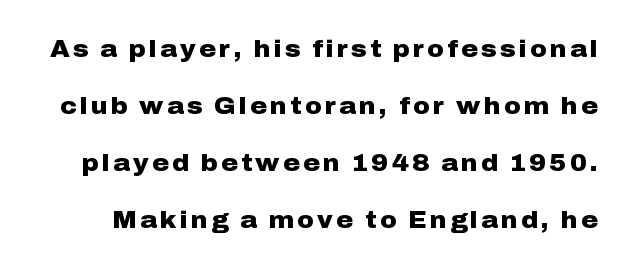
{"italic": "no", "bold": "yes", "underline": "no", "line_spacing": "loose", "line_spacing_ratio": 2.48, "glyph_px": 23}
